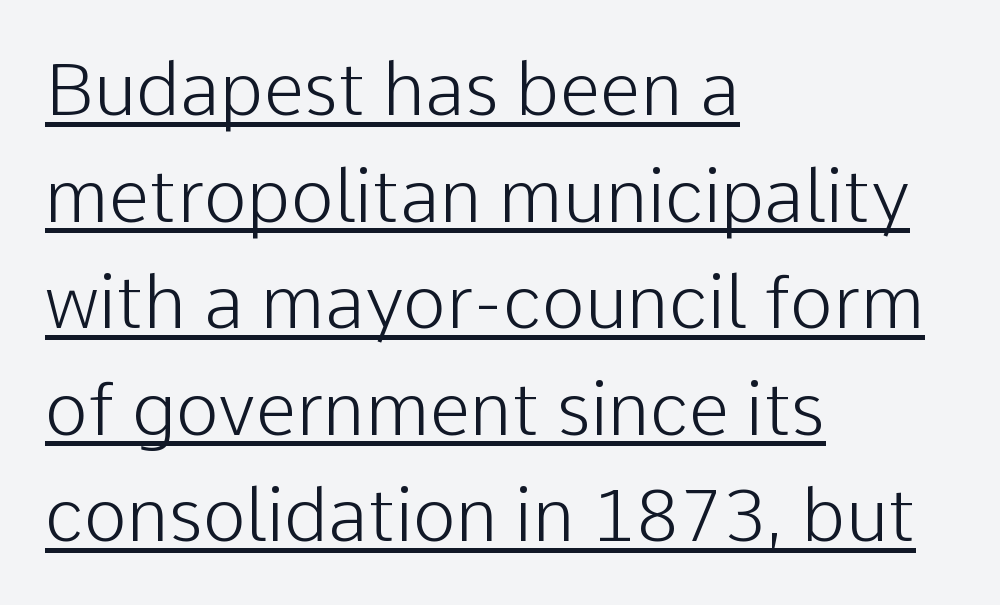
The image shows 73 px light sans-serif type, upright; set left-aligned, normal line spacing (1.46x), normal letter spacing, underlined; low stroke contrast and a medium x-height.
